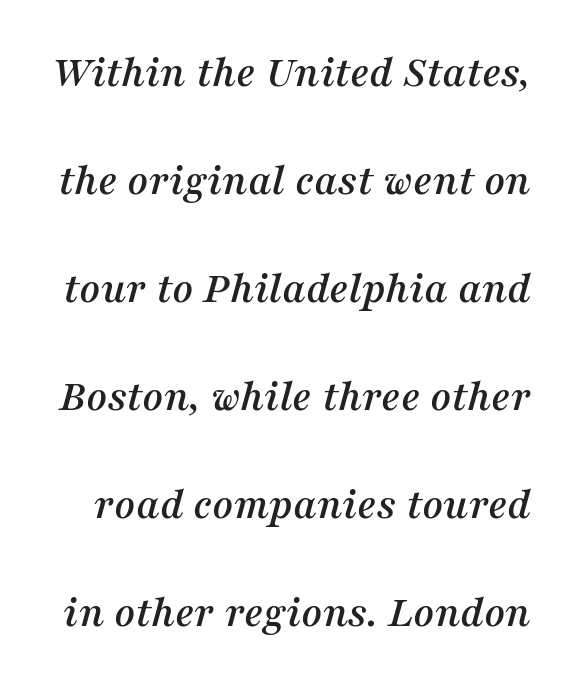
{"serif": "yes", "italic": "yes", "lean": "right", "slant_degrees": 16, "width": "normal", "stroke_contrast": "medium", "x_height": "medium", "monospaced": "no", "underline": "no", "line_spacing": "loose", "line_spacing_ratio": 2.4, "letter_spacing": "normal", "letter_spacing_em": 0.0, "glyph_px": 45}
